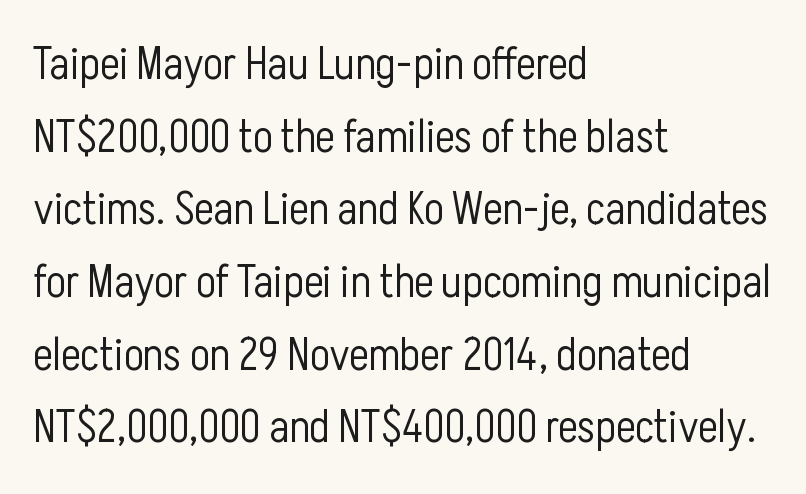
The image shows 46 px light, condensed sans-serif type, upright; set left-aligned, normal line spacing (1.58x), normal letter spacing, not underlined; low stroke contrast and a medium x-height.
